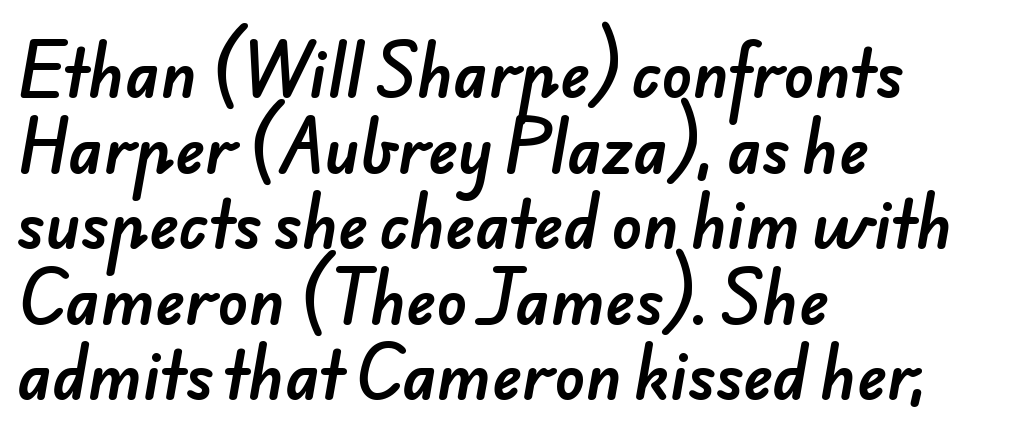
The image shows 63 px sans-serif type; set left-aligned, line spacing 1.2x, normal letter spacing, not underlined; low stroke contrast and a small x-height.
